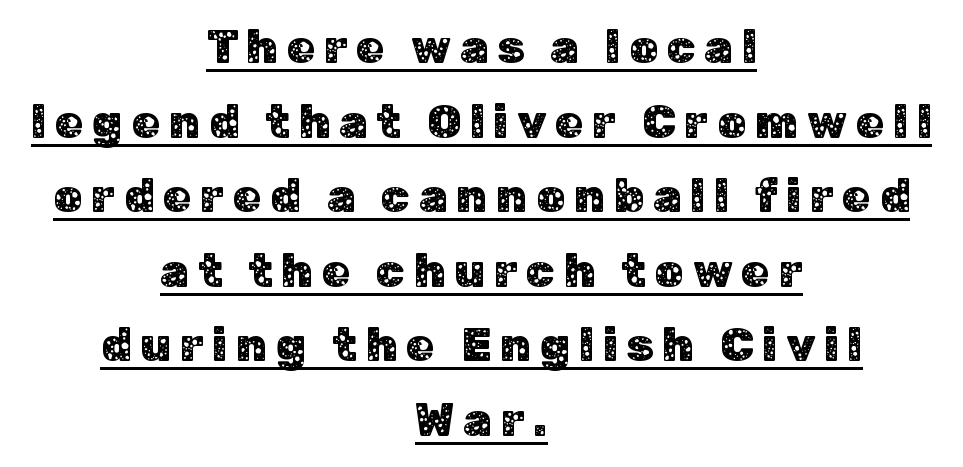
Quick note: underline on. Interline gaps are of average width in this sample. Examine the stroke ends and you'll find no serifs. The font's upright variant was chosen for this text. Centered paragraph, ragged on both sides.
